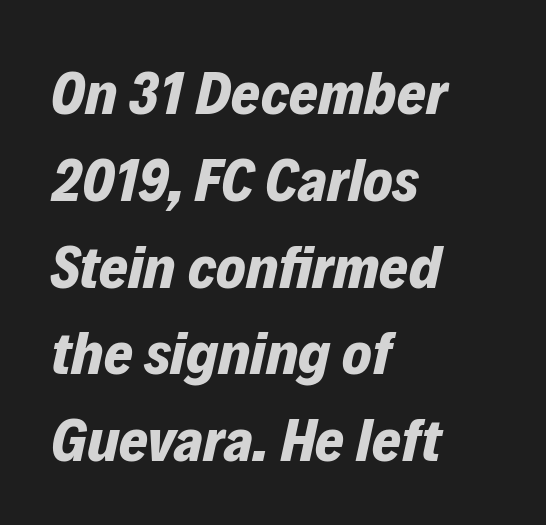
{"italic": "yes", "lean": "right", "slant_degrees": 12, "bold": "yes", "weight": "bold", "width": "normal", "stroke_contrast": "low", "x_height": "medium", "monospaced": "no", "underline": "no", "align": "left", "line_spacing": "normal", "line_spacing_ratio": 1.4, "letter_spacing": "normal", "letter_spacing_em": 0.0, "glyph_px": 62}
